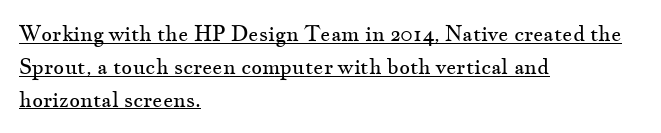
{"italic": "no", "bold": "no", "underline": "yes", "align": "left", "line_spacing": "normal", "line_spacing_ratio": 1.56, "letter_spacing": "normal", "letter_spacing_em": 0.0, "glyph_px": 21}
